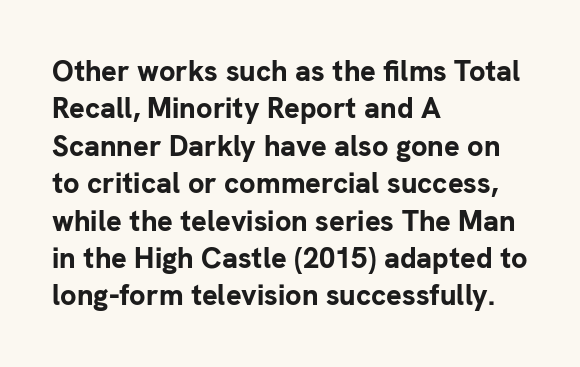
{"serif": "no", "italic": "no", "bold": "yes", "weight": "bold", "width": "normal", "stroke_contrast": "low", "x_height": "medium", "monospaced": "no", "underline": "no", "align": "left", "line_spacing": "normal", "line_spacing_ratio": 1.29, "letter_spacing": "normal", "letter_spacing_em": 0.0, "glyph_px": 29}
